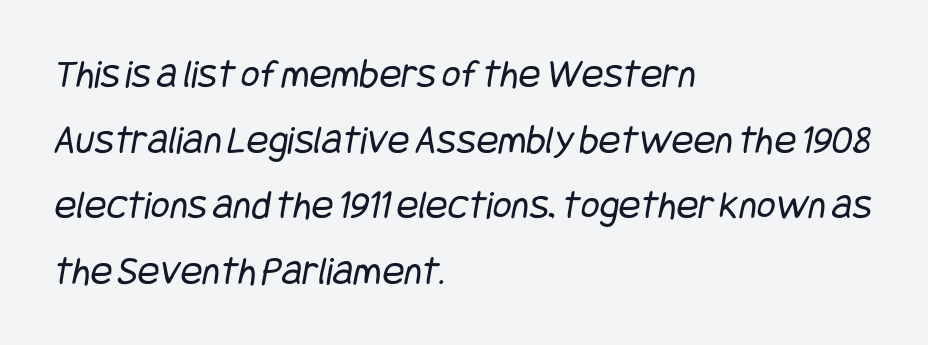
{"serif": "no", "bold": "no", "weight": "regular", "width": "condensed", "stroke_contrast": "low", "x_height": "large", "underline": "no", "align": "left", "line_spacing": "normal", "line_spacing_ratio": 1.6, "letter_spacing": "normal", "letter_spacing_em": 0.0, "glyph_px": 41}
